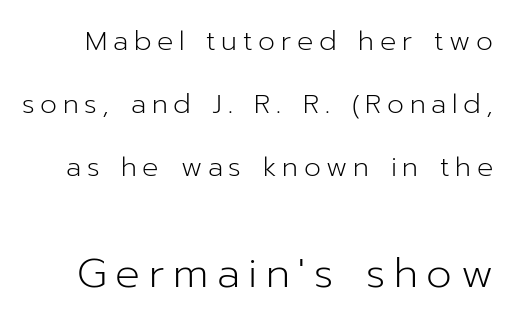
Q: Is the text bold? A: No.
Q: Is the text italic (slanted)? A: No, it is upright.
Q: Is the typeface a serif or a sans-serif typeface? A: Sans-serif.
Q: Is the text underlined? A: No.
Q: Is the spacing between letters normal or unusually wide? A: Unusually wide.
Q: Is the spacing between lines tight, normal or loose? A: Loose.
Q: Which block of text is set in a larger size, the first (top) or the second (bottom)? A: The second (bottom) one.
Q: Width (condensed, normal, or wide)? A: Normal.
Q: Stroke contrast? A: Low.
Q: x-height? A: Medium.
Q: Monospaced? A: No.
